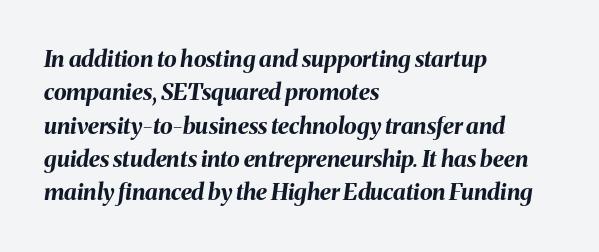
The image shows 23 px bold type, italic (leaning right); set left-aligned, normal line spacing (1.45x), normal letter spacing, not underlined.
